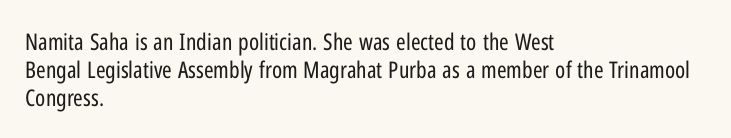
Q: Is the text bold? A: No.
Q: Is the text italic (slanted)? A: No, it is upright.
Q: Is the text underlined? A: No.
Q: How is the paragraph aligned? A: Left-aligned.
Q: Is the spacing between letters normal or unusually wide? A: Normal.
